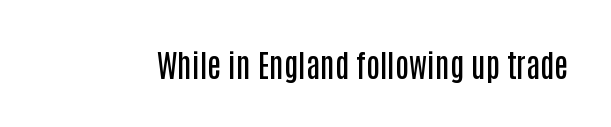
{"serif": "no", "italic": "no", "bold": "semi", "weight": "semibold", "width": "condensed", "stroke_contrast": "low", "x_height": "large", "monospaced": "no", "underline": "no", "letter_spacing": "normal", "letter_spacing_em": 0.0, "glyph_px": 31}
